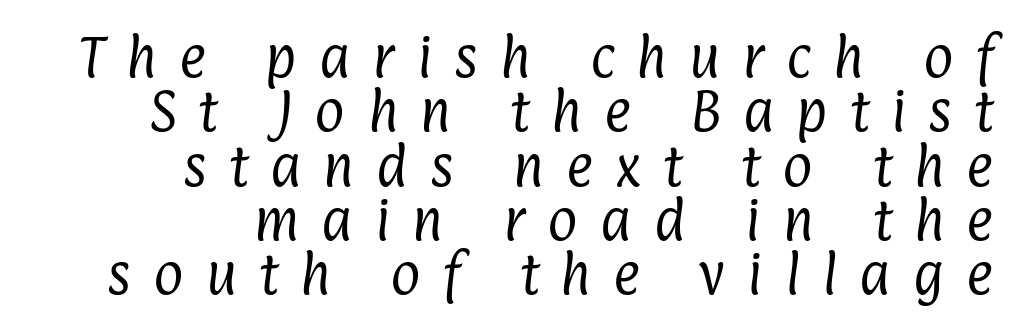
Q: Is the text bold? A: No.
Q: Is the typeface a serif or a sans-serif typeface? A: Sans-serif.
Q: Is the text underlined? A: No.
Q: How is the paragraph aligned? A: Right-aligned.
Q: Is the spacing between letters normal or unusually wide? A: Unusually wide.
Q: Width (condensed, normal, or wide)? A: Condensed.
Q: Stroke contrast? A: Low.
Q: x-height? A: Medium.
Q: Monospaced? A: No.
